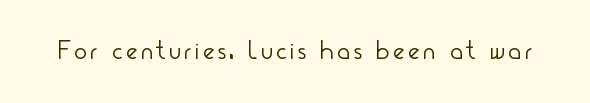
{"italic": "no", "bold": "no", "underline": "no", "glyph_px": 27}
